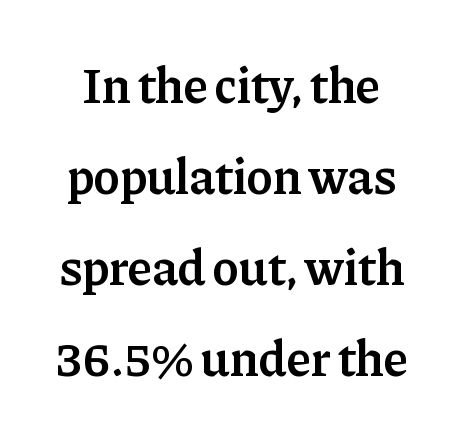
Q: Is the text bold? A: Semi-bold.
Q: Is the text italic (slanted)? A: No, it is upright.
Q: Is the typeface a serif or a sans-serif typeface? A: Serif.
Q: Is the text underlined? A: No.
Q: Is the spacing between letters normal or unusually wide? A: Normal.
Q: Width (condensed, normal, or wide)? A: Normal.
Q: Stroke contrast? A: Low.
Q: x-height? A: Medium.
Q: Monospaced? A: No.
